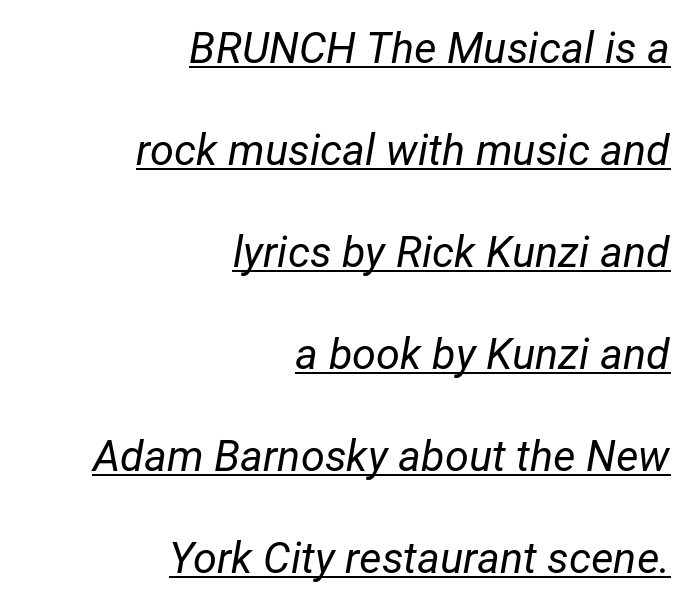
{"italic": "yes", "lean": "right", "slant_degrees": 12, "bold": "no", "weight": "regular", "width": "normal", "stroke_contrast": "low", "x_height": "medium", "monospaced": "no", "underline": "yes", "align": "right", "line_spacing": "loose", "line_spacing_ratio": 2.37, "letter_spacing": "normal", "letter_spacing_em": 0.0, "glyph_px": 43}
